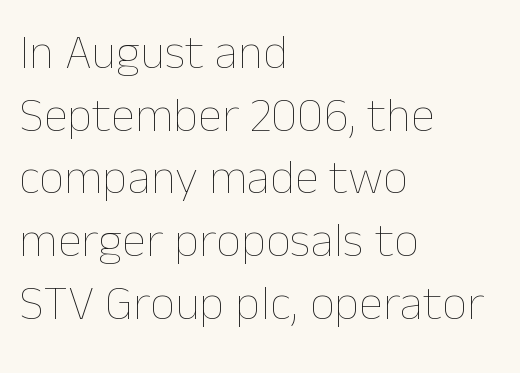
The image shows 49 px thin type, upright; set left-aligned, normal line spacing (1.28x), normal letter spacing, not underlined; low stroke contrast and a medium x-height.
